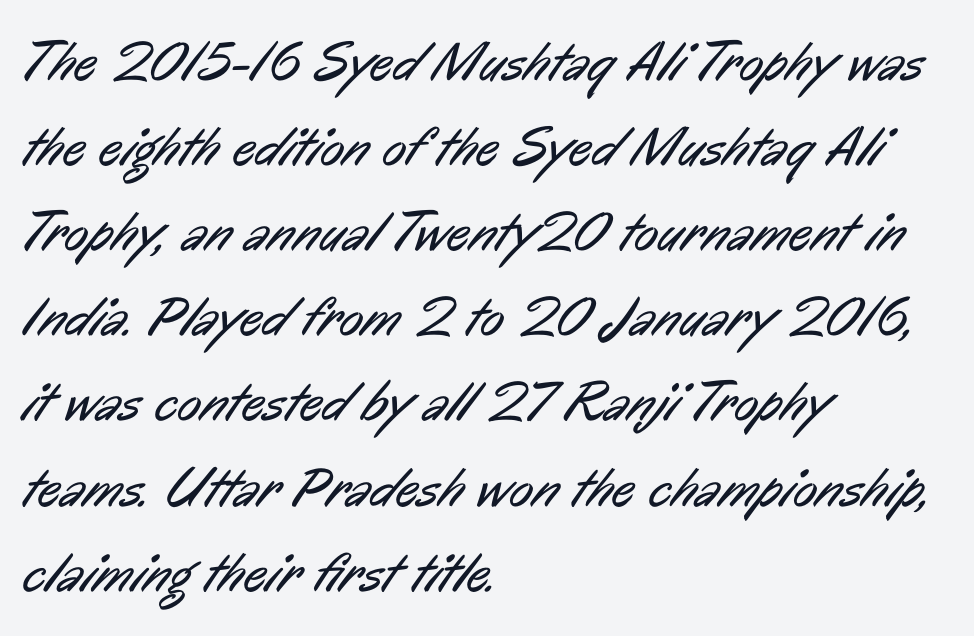
The image shows 56 px regular-weight, condensed sans-serif type; set left-aligned, normal line spacing (1.52x), normal letter spacing, not underlined; low stroke contrast and a medium x-height.
